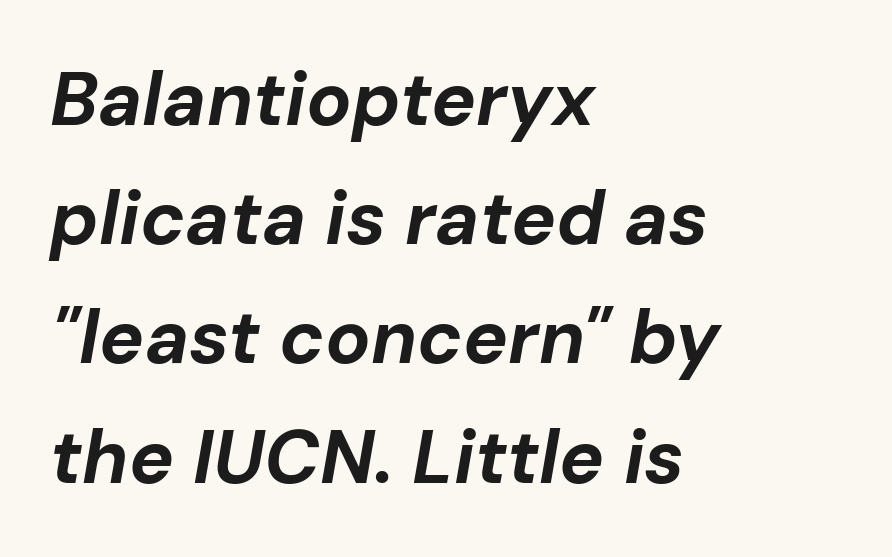
Q: Is the text bold? A: Yes.
Q: Is the text italic (slanted)? A: Yes, it leans right by about 10 degrees.
Q: Is the text underlined? A: No.
Q: How is the paragraph aligned? A: Left-aligned.
Q: Is the spacing between letters normal or unusually wide? A: Normal.
Q: Is the spacing between lines tight, normal or loose? A: Normal.
Q: Width (condensed, normal, or wide)? A: Normal.
Q: Stroke contrast? A: Low.
Q: x-height? A: Medium.
Q: Monospaced? A: No.
